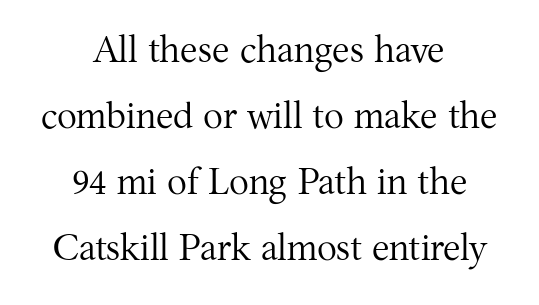
Here the glyphs are tracked normally, forming tight word shapes. Weight: not bold — regular or lighter. You could not count columns in this text — the font is proportionally spaced. If you folded the block vertically in half, each line would mirror itself in length. The type family on display is of the serif kind. Ordinary non-slanted type is in use.
